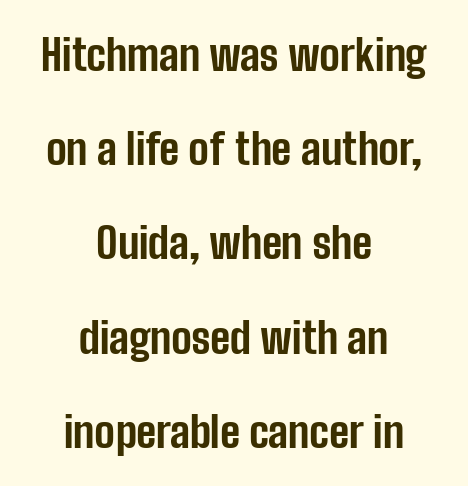
The image shows 43 px bold, condensed sans-serif type, upright; set centered, loose line spacing (2.19x), normal letter spacing, not underlined; low stroke contrast and a medium x-height.
